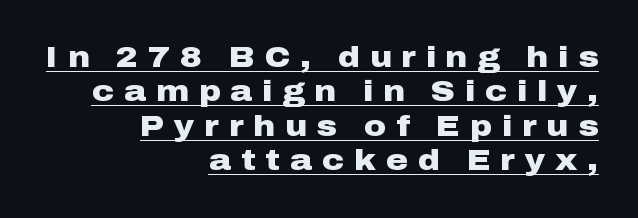
Q: Is the text bold? A: Yes.
Q: Is the text italic (slanted)? A: No, it is upright.
Q: Is the typeface a serif or a sans-serif typeface? A: Sans-serif.
Q: Is the text underlined? A: Yes.
Q: How is the paragraph aligned? A: Right-aligned.
Q: Is the spacing between letters normal or unusually wide? A: Unusually wide.
Q: Is the spacing between lines tight, normal or loose? A: Tight.
Q: Width (condensed, normal, or wide)? A: Wide.
Q: Stroke contrast? A: Low.
Q: x-height? A: Medium.
Q: Monospaced? A: No.
